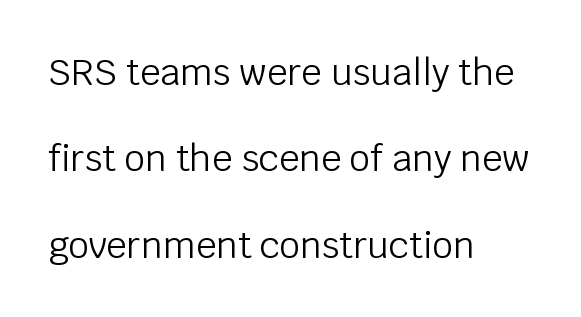
Every stem runs plumb, perpendicular to the baseline. Unmarked baselines from the first word to the last. The typeface chosen for these lines omits serifs. The text block is weighted toward the left margin, trailing off unevenly rightward. Tracking here is standard; glyphs follow each other at the usual distance.
